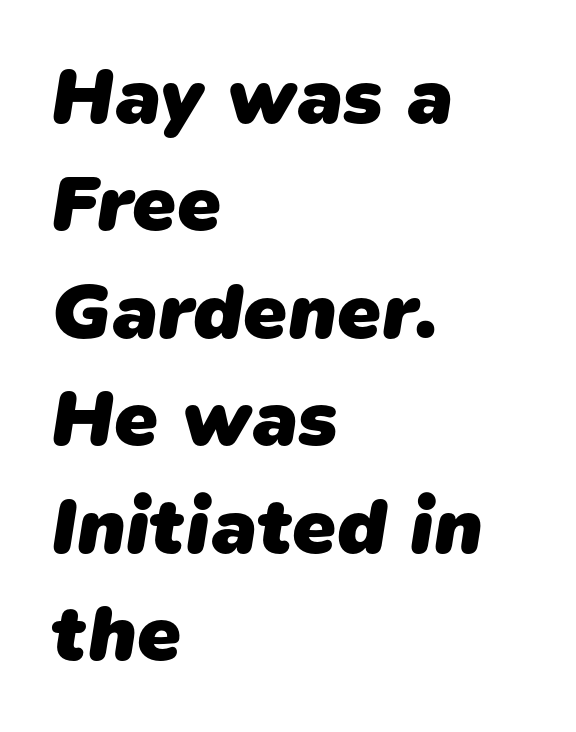
Q: Is the text bold? A: Yes.
Q: Is the typeface a serif or a sans-serif typeface? A: Sans-serif.
Q: Is the text underlined? A: No.
Q: How is the paragraph aligned? A: Left-aligned.
Q: Is the spacing between letters normal or unusually wide? A: Normal.
Q: Is the spacing between lines tight, normal or loose? A: Normal.
Q: Width (condensed, normal, or wide)? A: Normal.
Q: Stroke contrast? A: Low.
Q: x-height? A: Medium.
Q: Monospaced? A: No.
